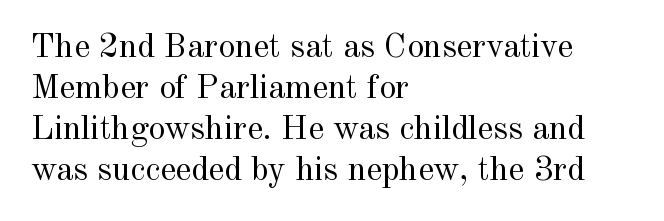
Q: Is the text bold? A: No.
Q: Is the text italic (slanted)? A: No, it is upright.
Q: Is the typeface a serif or a sans-serif typeface? A: Serif.
Q: Is the text underlined? A: No.
Q: How is the paragraph aligned? A: Left-aligned.
Q: Is the spacing between letters normal or unusually wide? A: Normal.
Q: Width (condensed, normal, or wide)? A: Normal.
Q: x-height? A: Small.
Q: Monospaced? A: No.
